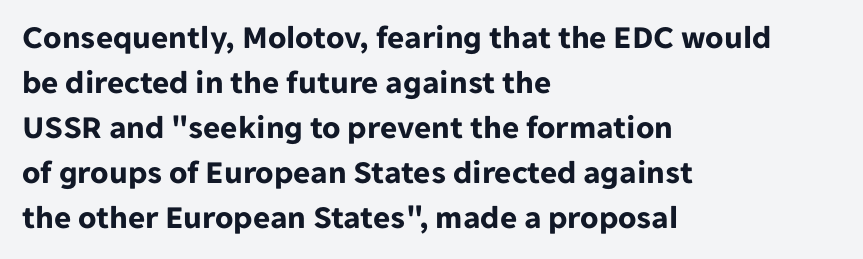
Q: Is the text bold? A: Yes.
Q: Is the text italic (slanted)? A: No, it is upright.
Q: Is the typeface a serif or a sans-serif typeface? A: Sans-serif.
Q: Is the text underlined? A: No.
Q: How is the paragraph aligned? A: Left-aligned.
Q: Is the spacing between letters normal or unusually wide? A: Normal.
Q: Is the spacing between lines tight, normal or loose? A: Normal.
Q: Width (condensed, normal, or wide)? A: Normal.
Q: Stroke contrast? A: Low.
Q: x-height? A: Medium.
Q: Monospaced? A: No.
